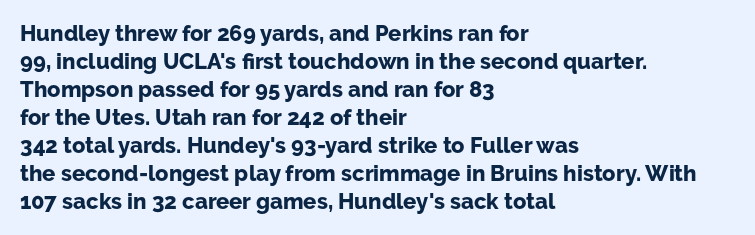
{"italic": "no", "bold": "yes", "underline": "no", "align": "left", "line_spacing": "normal", "line_spacing_ratio": 1.27, "letter_spacing": "normal", "letter_spacing_em": 0.0, "glyph_px": 22}
